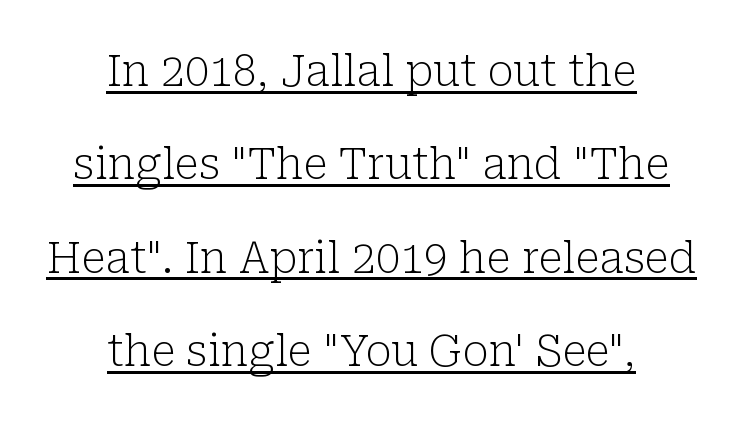
The rendering uses natural spacing where letterforms have individual widths. You can tell from the footed stems that serif type was used. The typography opts for an upright posture over an oblique one. Quick note: interline space is abundant. Letter spacing: default. Emphasis is given by a line drawn under the lettering.
